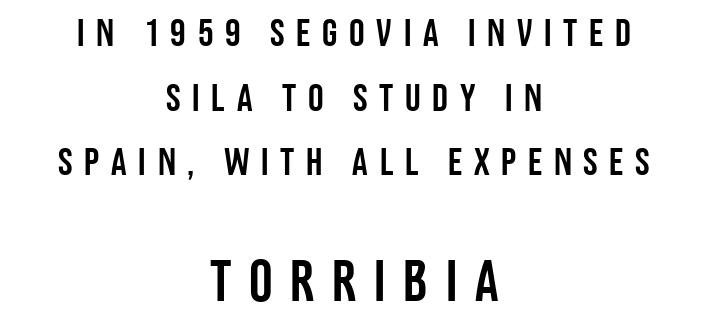
Q: Is the text italic (slanted)? A: No, it is upright.
Q: Is the typeface a serif or a sans-serif typeface? A: Sans-serif.
Q: Is the text underlined? A: No.
Q: How is the paragraph aligned? A: Centered.
Q: Is the spacing between letters normal or unusually wide? A: Unusually wide.
Q: Is the spacing between lines tight, normal or loose? A: Normal.
Q: Which block of text is set in a larger size, the first (top) or the second (bottom)? A: The second (bottom) one.
Q: Width (condensed, normal, or wide)? A: Condensed.
Q: Stroke contrast? A: Low.
Q: x-height? A: Large.
Q: Monospaced? A: No.
